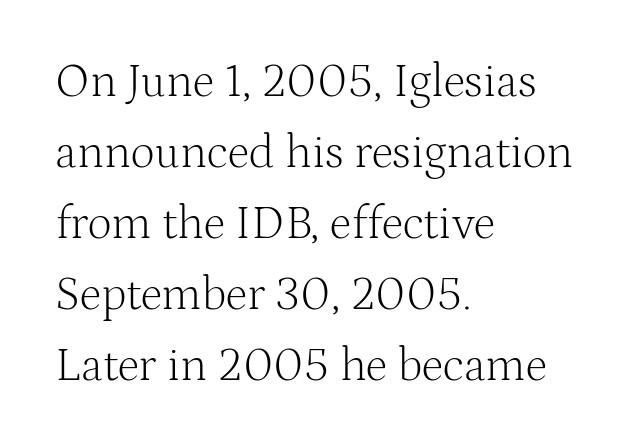
Q: Is the text bold? A: No.
Q: Is the text italic (slanted)? A: No, it is upright.
Q: Is the typeface a serif or a sans-serif typeface? A: Serif.
Q: Is the text underlined? A: No.
Q: How is the paragraph aligned? A: Left-aligned.
Q: Is the spacing between letters normal or unusually wide? A: Normal.
Q: Is the spacing between lines tight, normal or loose? A: Normal.
Q: Width (condensed, normal, or wide)? A: Normal.
Q: Stroke contrast? A: Medium.
Q: x-height? A: Medium.
Q: Monospaced? A: No.
